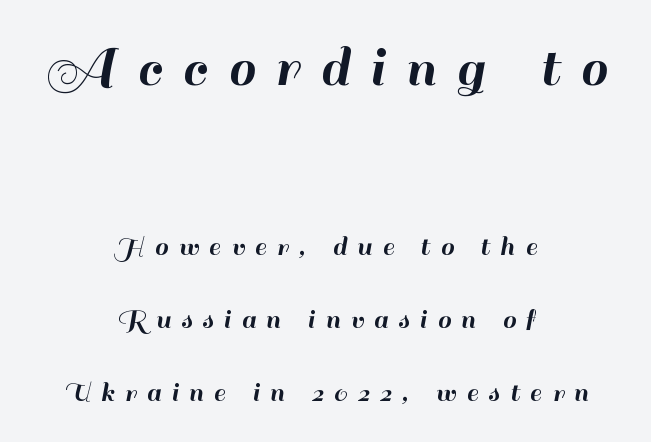
{"serif": "no", "width": "normal", "stroke_contrast": "high", "x_height": "small", "monospaced": "no", "underline": "no", "align": "center", "line_spacing": "loose", "line_spacing_ratio": 2.43, "letter_spacing": "wide", "letter_spacing_em": 0.34, "larger_block": "first", "size_ratio": 2.03, "glyph_px": 61}
